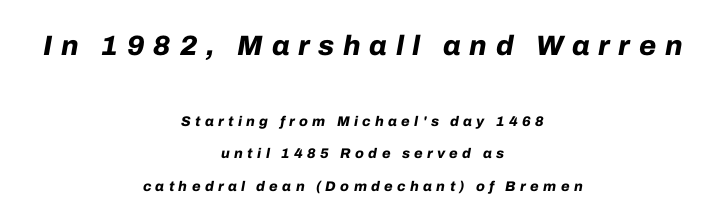
{"italic": "yes", "lean": "right", "slant_degrees": 10, "bold": "yes", "weight": "bold", "width": "normal", "stroke_contrast": "low", "x_height": "medium", "monospaced": "no", "underline": "no", "align": "center", "line_spacing": "loose", "line_spacing_ratio": 2.31, "letter_spacing": "wide", "letter_spacing_em": 0.31, "larger_block": "first", "size_ratio": 2.0, "glyph_px": 28}
